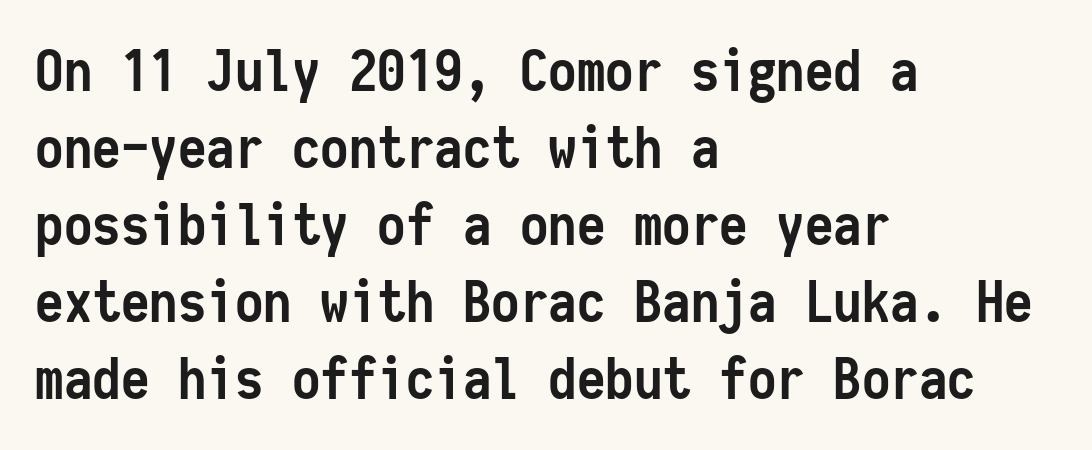
{"serif": "no", "italic": "no", "bold": "yes", "weight": "semibold", "width": "condensed", "stroke_contrast": "low", "x_height": "medium", "monospaced": "yes", "underline": "no", "align": "left", "line_spacing": "normal", "line_spacing_ratio": 1.35, "letter_spacing": "normal", "letter_spacing_em": 0.0, "glyph_px": 57}
